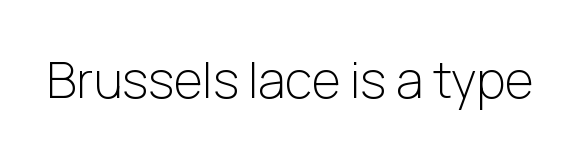
The image shows 50 px light sans-serif type, upright; set normal letter spacing, not underlined; low stroke contrast and a medium x-height.
